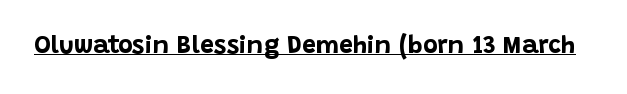
The face used here appears with an underline applied. Nope, not italic — everything's standing straight. This is heavy type, rendered in bold. Nobody touched the tracking dial on this one.
